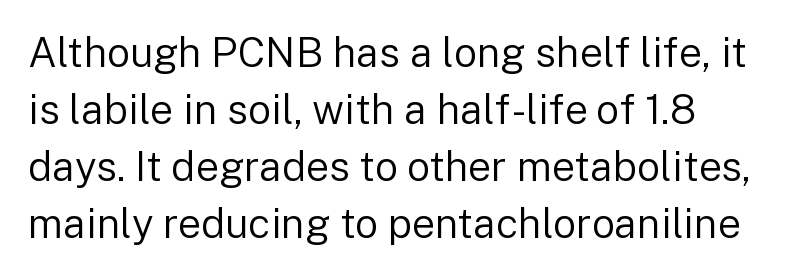
Just letters on the line, the space beneath them empty. In terms of posture, this sample is upright. Proportional: the letters do not fall into vertical columns. Baseline-to-baseline distance is the conventional proportion of letter height. The text block is weighted toward the left margin, trailing off unevenly rightward. The rendering keeps characters at their native spacing.
